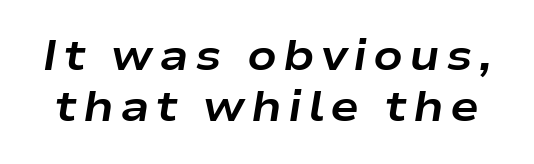
Q: Is the text bold? A: Yes.
Q: Is the text italic (slanted)? A: Yes, it leans right by about 9 degrees.
Q: Is the text underlined? A: No.
Q: Width (condensed, normal, or wide)? A: Wide.
Q: Stroke contrast? A: Low.
Q: x-height? A: Medium.
Q: Monospaced? A: No.
